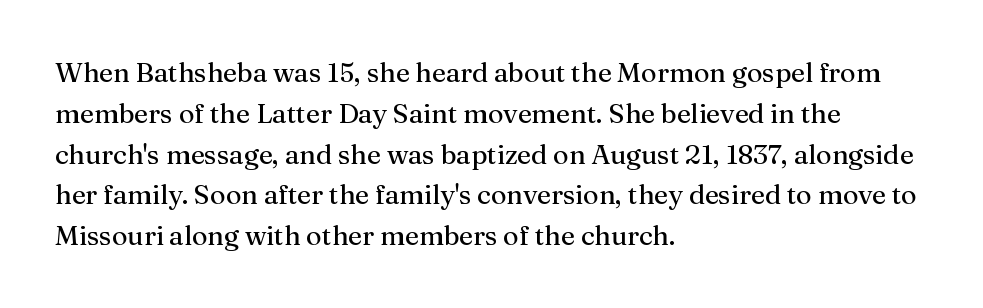
{"italic": "no", "bold": "no", "underline": "no", "align": "left", "line_spacing": "normal", "line_spacing_ratio": 1.51, "letter_spacing": "normal", "letter_spacing_em": 0.0, "glyph_px": 27}
